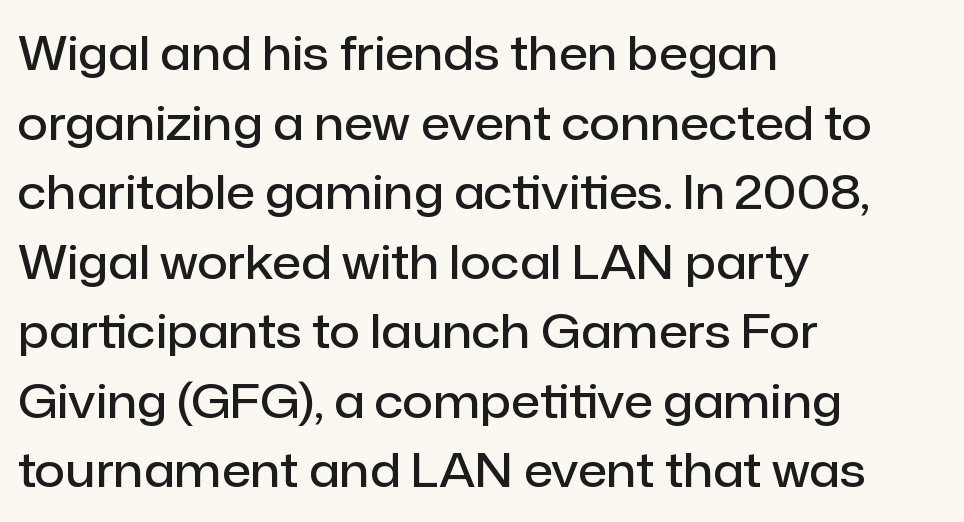
{"serif": "no", "italic": "no", "bold": "semi", "weight": "semibold", "width": "normal", "stroke_contrast": "low", "x_height": "medium", "monospaced": "no", "underline": "no", "align": "left", "line_spacing": "normal", "line_spacing_ratio": 1.48, "letter_spacing": "normal", "letter_spacing_em": 0.0, "glyph_px": 47}
